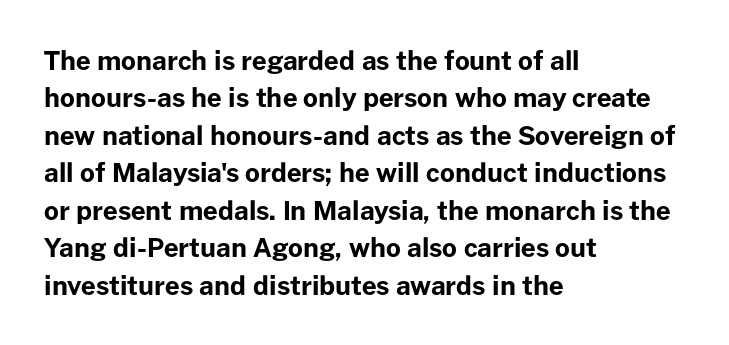
{"italic": "no", "bold": "yes", "underline": "no", "align": "left", "line_spacing": "normal", "line_spacing_ratio": 1.44, "letter_spacing": "normal", "letter_spacing_em": 0.0, "glyph_px": 26}
